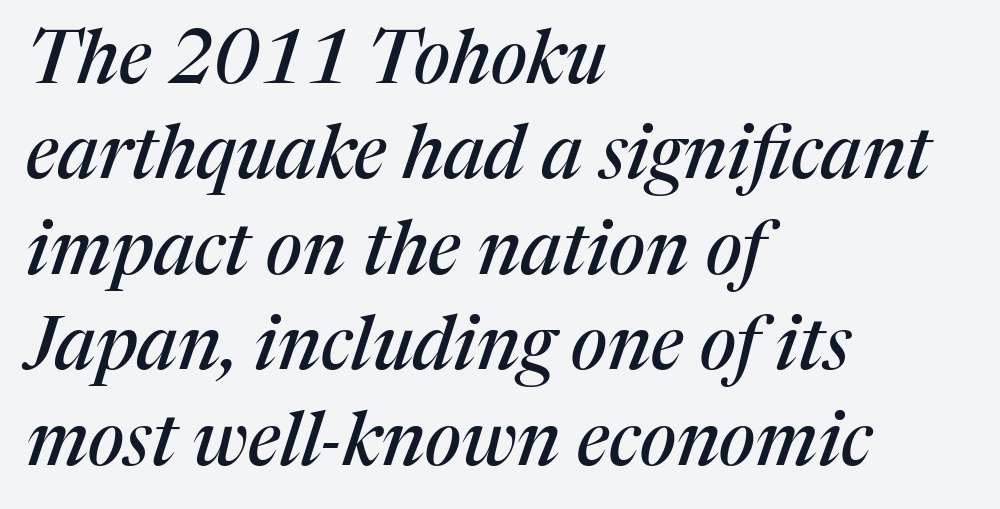
The image shows 74 px serif type, italic (leaning right); set left-aligned, normal line spacing (1.29x), normal letter spacing, not underlined; medium stroke contrast and a medium x-height.
